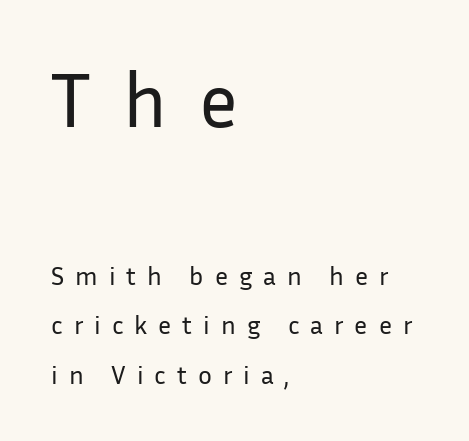
Are there feet on the stems? There aren't — it's a sans. The block of text is sparse from top to bottom, with ample space between rows. Whoever set this made the first block the dominant, larger element. The typesetter chose a ragged-right arrangement here.
